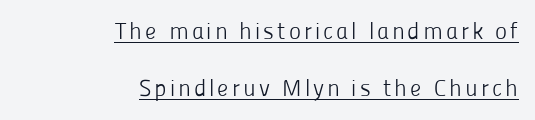
The image shows 23 px text type, upright; set right-aligned, loose line spacing (2.49x), underlined.
